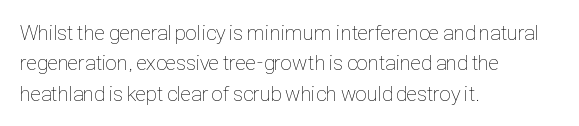
{"italic": "no", "bold": "no", "underline": "no", "align": "left", "line_spacing": "normal", "line_spacing_ratio": 1.45, "letter_spacing": "normal", "letter_spacing_em": 0.0, "glyph_px": 21}
